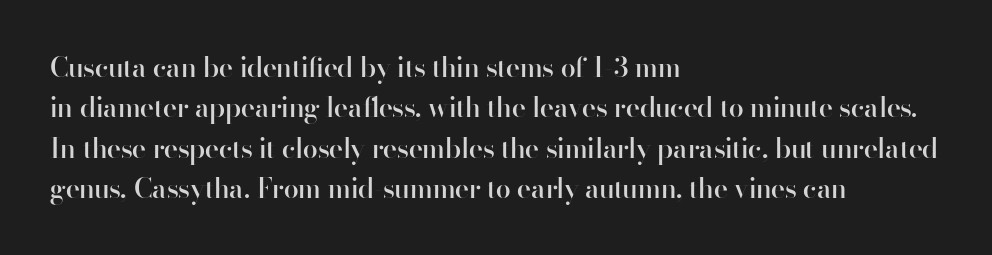
The image shows 27 px text type, upright; set left-aligned, normal line spacing (1.5x), normal letter spacing, not underlined.
